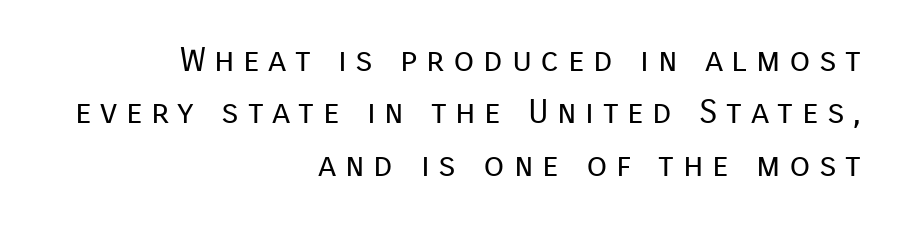
The image shows 34 px regular-weight sans-serif type, upright; set right-aligned, normal line spacing (1.54x), unusually wide letter spacing (+0.25 em), not underlined; low stroke contrast and a medium x-height.
